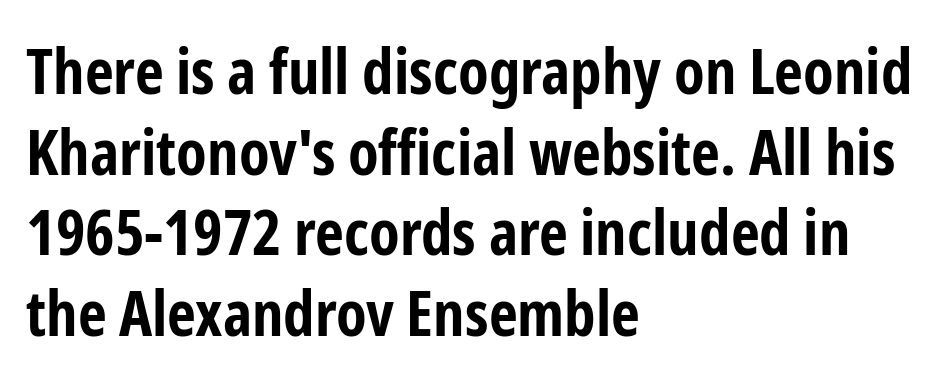
{"serif": "no", "italic": "no", "bold": "yes", "weight": "bold", "width": "condensed", "stroke_contrast": "low", "x_height": "medium", "monospaced": "no", "underline": "no", "align": "left", "line_spacing": "normal", "line_spacing_ratio": 1.28, "letter_spacing": "normal", "letter_spacing_em": 0.0, "glyph_px": 63}
